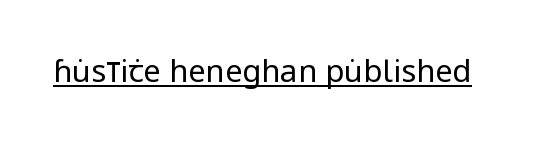
Inter-character spacing is left at the font's built-in metrics. You can tell it's not italic because the verticals are truly vertical. Stroke thickness stays within the range of a standard reading face or lighter. The typesetter has applied underlining to the passage shown. Spacing verdict: proportional, widths tailored to each character. In terms of letterform style, serifs are entirely absent.
